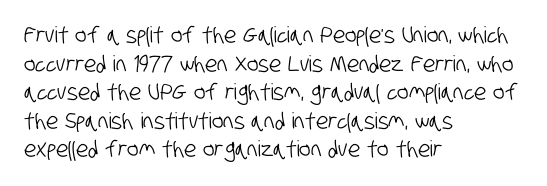
Q: Is the text underlined? A: No.
Q: How is the paragraph aligned? A: Left-aligned.
Q: Is the spacing between letters normal or unusually wide? A: Normal.
Q: Is the spacing between lines tight, normal or loose? A: Normal.
